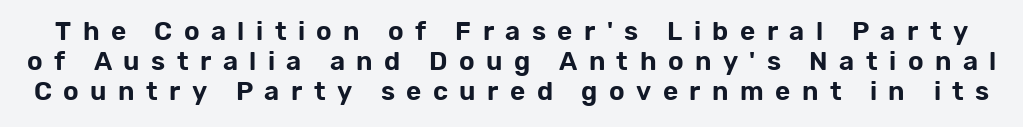
Q: Is the text italic (slanted)? A: No, it is upright.
Q: Is the text underlined? A: No.
Q: Is the spacing between letters normal or unusually wide? A: Unusually wide.
